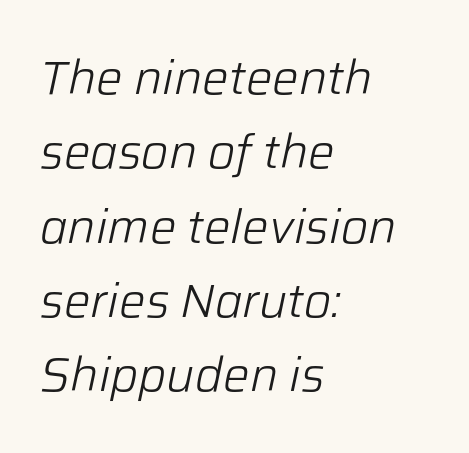
The image shows 47 px light type, italic (leaning right); set left-aligned, normal line spacing (1.58x), normal letter spacing, not underlined; low stroke contrast and a medium x-height.
